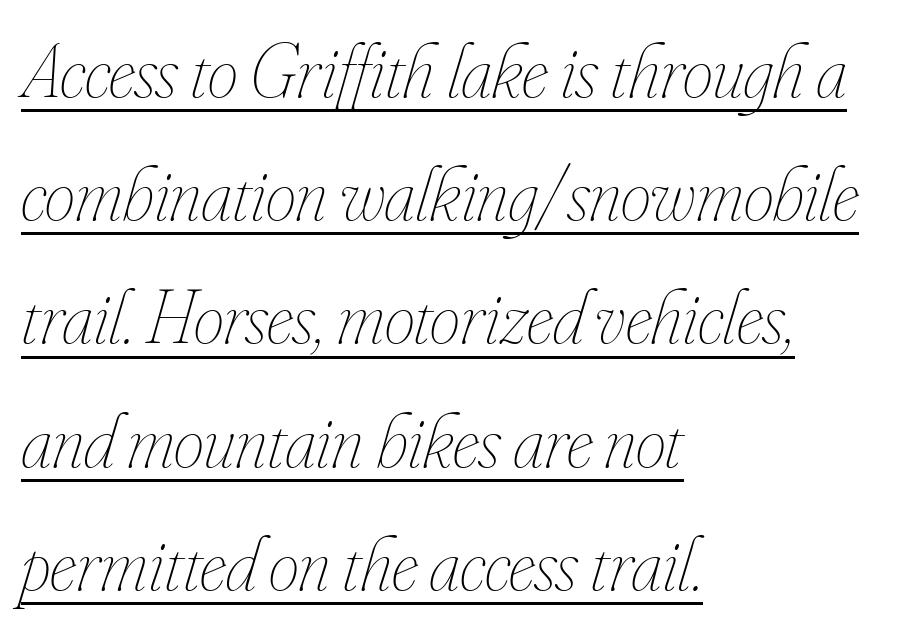
{"italic": "yes", "lean": "right", "slant_degrees": 16, "bold": "no", "weight": "thin", "width": "condensed", "stroke_contrast": "low", "x_height": "small", "monospaced": "no", "underline": "yes", "align": "left", "line_spacing": "normal", "line_spacing_ratio": 1.6, "letter_spacing": "normal", "letter_spacing_em": 0.0, "glyph_px": 77}
